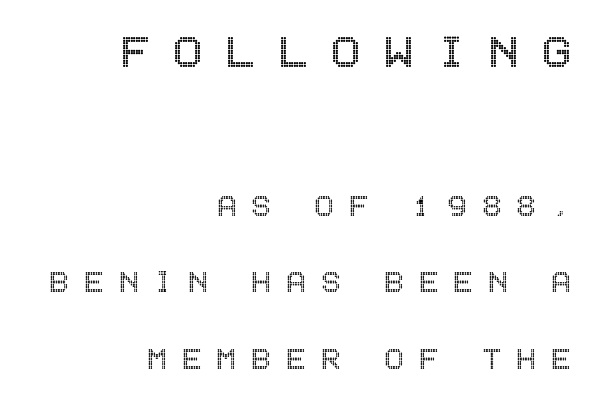
The space beneath each line is pristine and unruled. Visually, the top section dominates because its glyphs are scaled up. The letters are spread apart with noticeably loose tracking. Right-aligned paragraph, ragged on the left.
